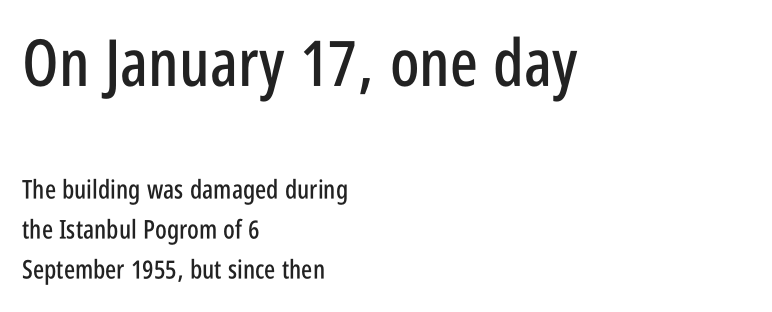
{"serif": "no", "italic": "no", "width": "condensed", "stroke_contrast": "low", "x_height": "large", "monospaced": "no", "underline": "no", "align": "left", "line_spacing": "normal", "line_spacing_ratio": 1.53, "letter_spacing": "normal", "letter_spacing_em": 0.0, "larger_block": "first", "size_ratio": 2.5, "glyph_px": 65}
